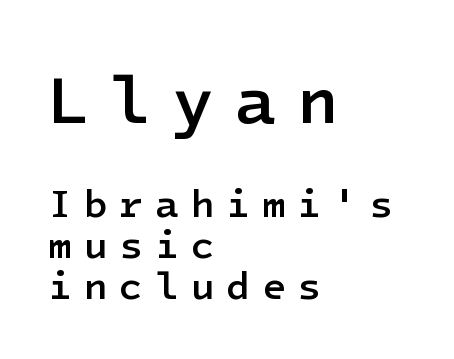
The font's upright variant was chosen for this text. Words appear elongated and porous because spacing is wide. What kind of face is this? One without serifs — a sans. The rendering anchors every line to the left-hand side. If you measured baseline to baseline, you'd find a short distance.
